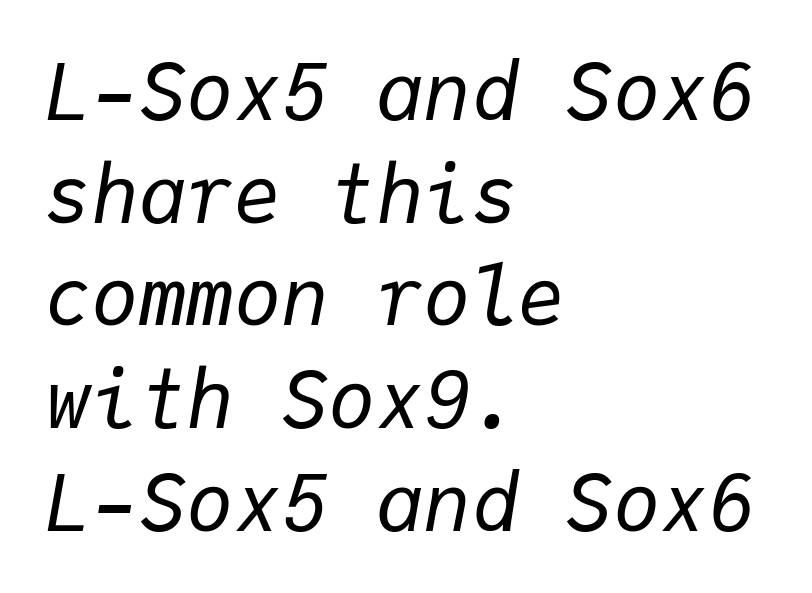
Stroke mass is kept to a normal reading level or below. The rendering keeps characters at their native spacing. These lines are set flush left with a ragged right edge. Does the leading feel generous? No, just average. The space beneath each line is pristine and unruled.
